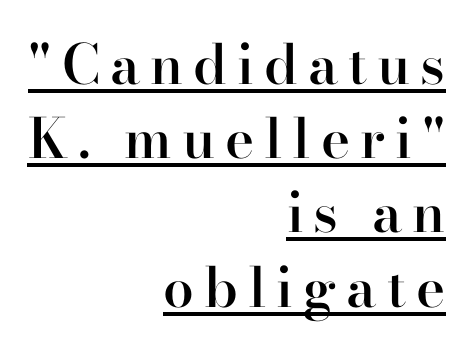
Does the type have serifs? Yes, each stem ends in a small foot. Its strokes are somewhat broadened, the hallmark of semibold type. Does the lettering tilt? It doesn't — this is upright. A rule runs beneath these lines of type. The face used here is proportionally spaced, like ordinary book or web type. In CSS terms this would be text-align: right.
